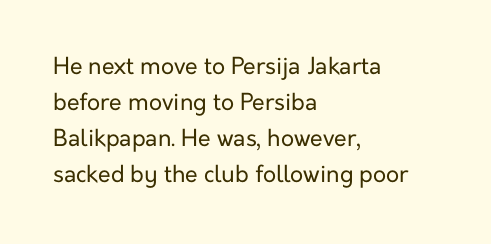
Nothing unusual about the tracking: characters are spaced as the font intends. The typesetter chose a ragged-right arrangement here. Vertical strokes here are truly vertical. In terms of leading, this rendering sits right in the middle.
